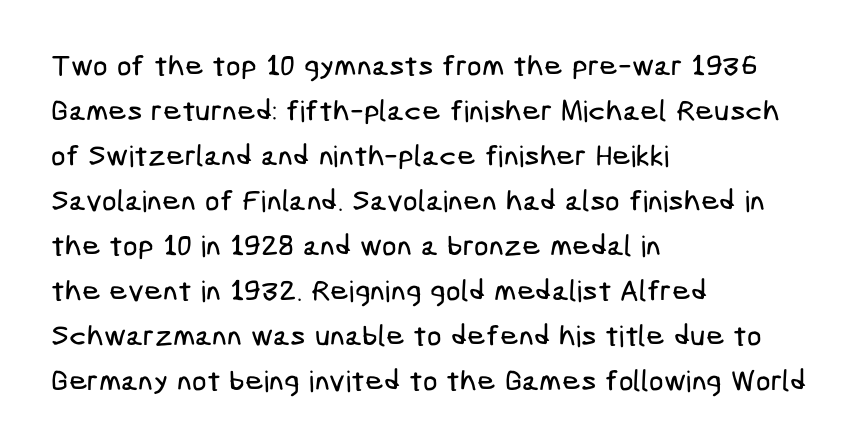
The space directly below the letters is spotless. The text block is weighted toward the left margin, trailing off unevenly rightward. Leading matches the norm, producing a regular column. Caption: standard tracking, unaltered. Font category for this specimen: sans-serif.
